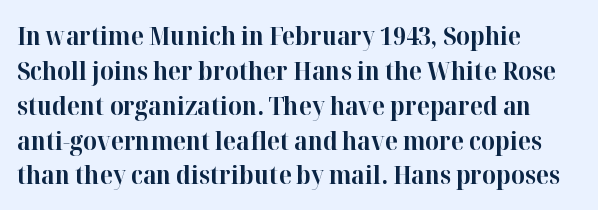
The baseline area is clear. The lines in this sample share a left origin and differ only in where they stop. The type is set solid horizontally, with unmodified tracking. Compared with typical paragraphs, the rows here are spaced about the same. Thick stems and heavy bowls — unmistakably bold. Ascenders rise straight up at ninety degrees.
